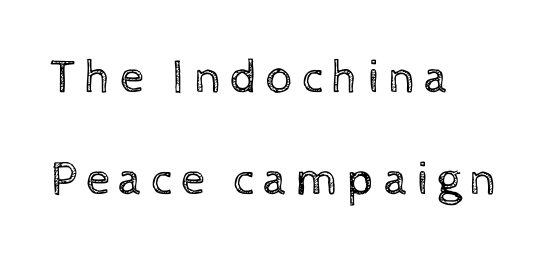
Notice how the stems are strictly vertical — no italics here. Is this a fixed-width face? No — the glyphs have proportional, varying widths. This sample trades compactness for vertical openness between lines. Compared with a typical body face, this is equally light or lighter still.
